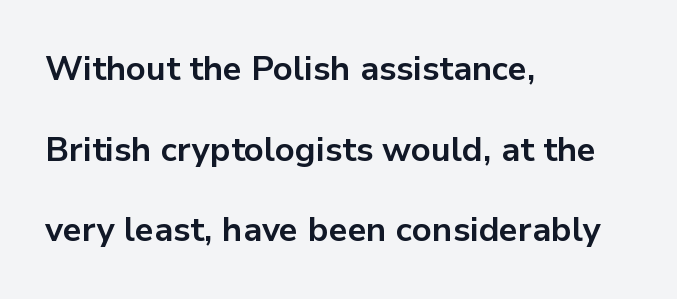
Q: Is the text bold? A: Yes.
Q: Is the text italic (slanted)? A: No, it is upright.
Q: Is the typeface a serif or a sans-serif typeface? A: Sans-serif.
Q: Is the text underlined? A: No.
Q: How is the paragraph aligned? A: Left-aligned.
Q: Is the spacing between letters normal or unusually wide? A: Normal.
Q: Is the spacing between lines tight, normal or loose? A: Loose.
Q: Width (condensed, normal, or wide)? A: Normal.
Q: Stroke contrast? A: Low.
Q: x-height? A: Medium.
Q: Monospaced? A: No.
